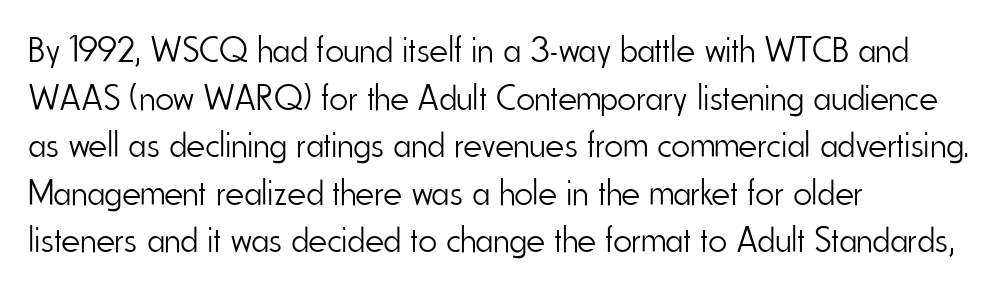
No extra tracking has been applied to these lines. These lines are composed in type without serifs. The typesetter chose a ragged-right arrangement here. The rendering uses a moderate line-height, typical for paragraphs. The glyphs are unaccompanied by any horizontal stroke below them.
